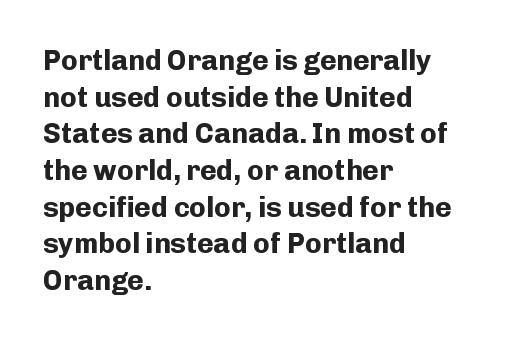
{"serif": "no", "italic": "no", "bold": "yes", "weight": "bold", "width": "normal", "stroke_contrast": "low", "x_height": "medium", "monospaced": "no", "underline": "no", "align": "left", "line_spacing": "normal", "line_spacing_ratio": 1.31, "letter_spacing": "normal", "letter_spacing_em": 0.0, "glyph_px": 28}
